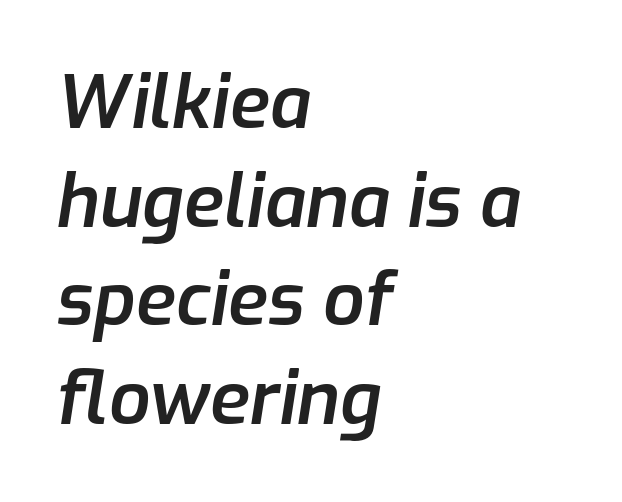
Leading: standard. Looks like regular typesetting: each glyph gets only the width it needs. The rendering keeps characters at their native spacing. The rag falls on the right side of this text block. Emphasis-style slanted type is in use. Each row of text sits above clean, open space.
